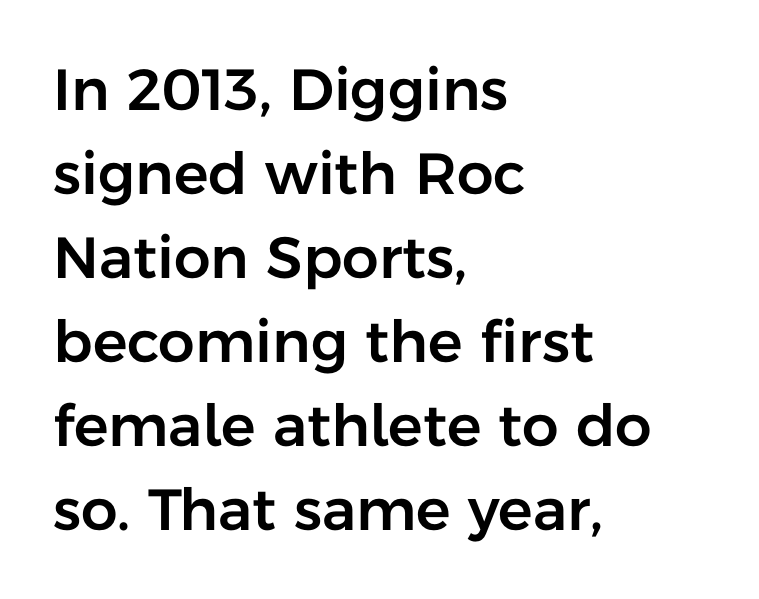
{"serif": "no", "italic": "no", "width": "normal", "stroke_contrast": "low", "x_height": "medium", "monospaced": "no", "underline": "no", "align": "left", "line_spacing": "normal", "line_spacing_ratio": 1.45, "letter_spacing": "normal", "letter_spacing_em": 0.0, "glyph_px": 58}
